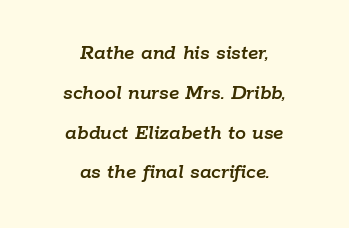
The image shows 22 px text type, italic (leaning right); set centered, line spacing 1.81x, normal letter spacing, not underlined.
